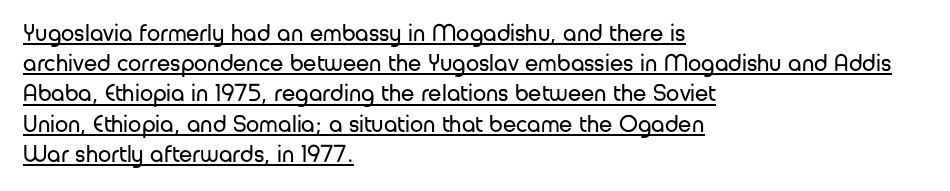
Q: Is the text bold? A: No.
Q: Is the text italic (slanted)? A: No, it is upright.
Q: Is the text underlined? A: Yes.
Q: How is the paragraph aligned? A: Left-aligned.
Q: Is the spacing between letters normal or unusually wide? A: Normal.
Q: Is the spacing between lines tight, normal or loose? A: Normal.
